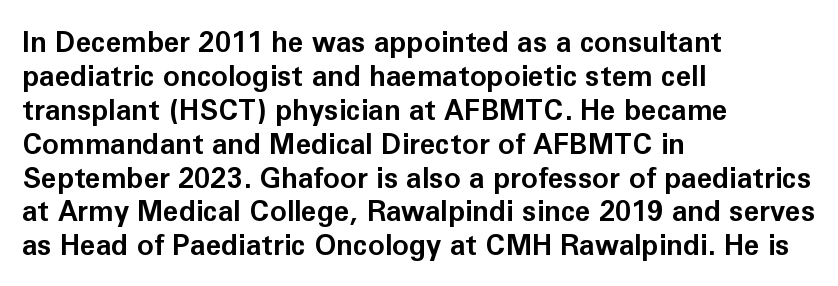
{"serif": "no", "italic": "no", "bold": "yes", "weight": "bold", "width": "normal", "stroke_contrast": "low", "x_height": "medium", "monospaced": "no", "underline": "no", "align": "left", "line_spacing_ratio": 1.21, "letter_spacing": "normal", "letter_spacing_em": 0.0, "glyph_px": 28}
